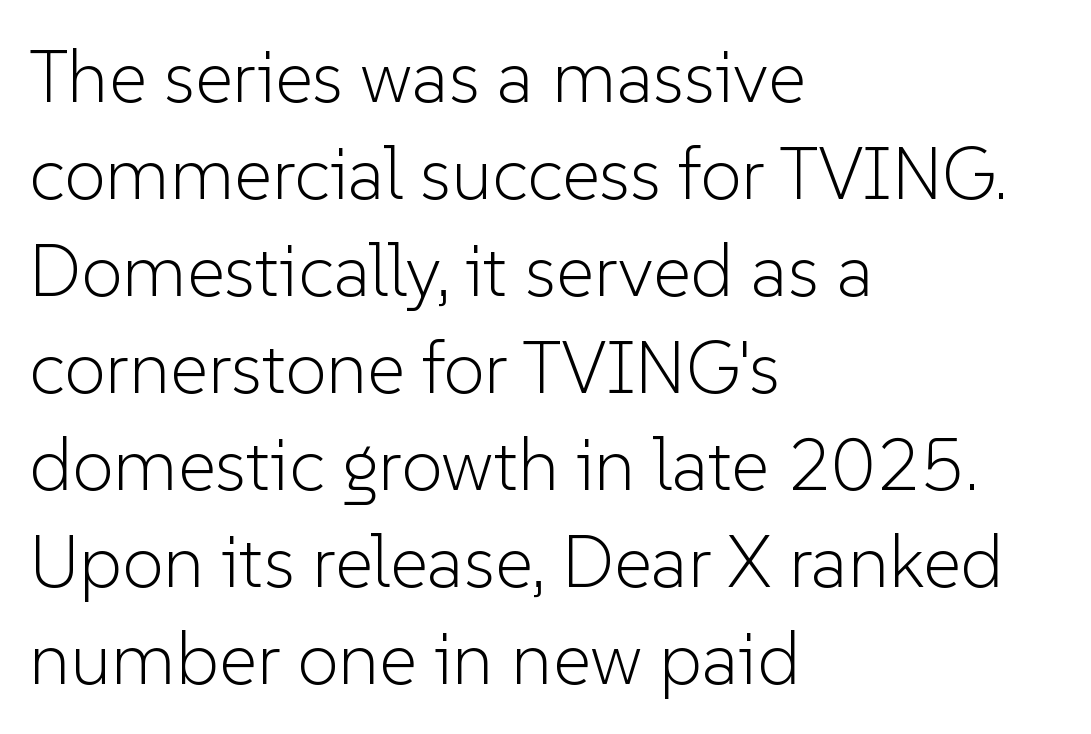
Weight class: somewhere from thin through regular. Varying glyph widths throughout — classic text-font behaviour. The lines are quadded left. Unlike italic type, these characters show no tilt at all. The line texture is even and compact thanks to regular tracking. The baseline area is clear.
